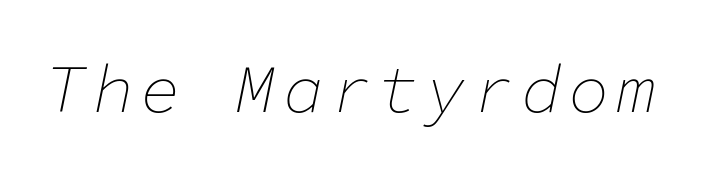
{"italic": "yes", "lean": "right", "slant_degrees": 11, "bold": "no", "weight": "thin", "width": "normal", "stroke_contrast": "low", "x_height": "medium", "monospaced": "yes", "underline": "no", "glyph_px": 68}
